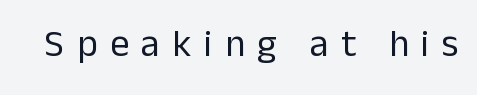
{"serif": "no", "italic": "no", "bold": "no", "weight": "regular", "width": "normal", "stroke_contrast": "low", "x_height": "medium", "monospaced": "no", "underline": "no", "letter_spacing": "wide", "letter_spacing_em": 0.33, "glyph_px": 38}
